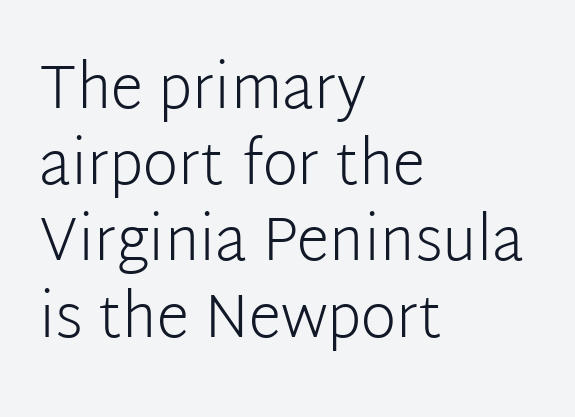
Q: Is the text bold? A: No.
Q: Is the text italic (slanted)? A: No, it is upright.
Q: Is the typeface a serif or a sans-serif typeface? A: Sans-serif.
Q: Is the text underlined? A: No.
Q: How is the paragraph aligned? A: Left-aligned.
Q: Is the spacing between letters normal or unusually wide? A: Normal.
Q: Is the spacing between lines tight, normal or loose? A: Normal.
Q: Width (condensed, normal, or wide)? A: Normal.
Q: Stroke contrast? A: Low.
Q: x-height? A: Medium.
Q: Monospaced? A: No.
